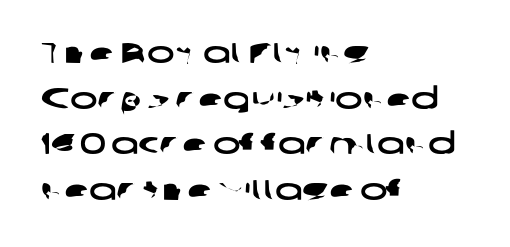
Think of a printed novel: that variable character pitch is what you see here. The gaps between neighbouring characters are ordinary and unremarkable. This sample uses a sans-serif face. The rendering uses a moderate line-height, typical for paragraphs. The compositor pushed each line to the left boundary.
